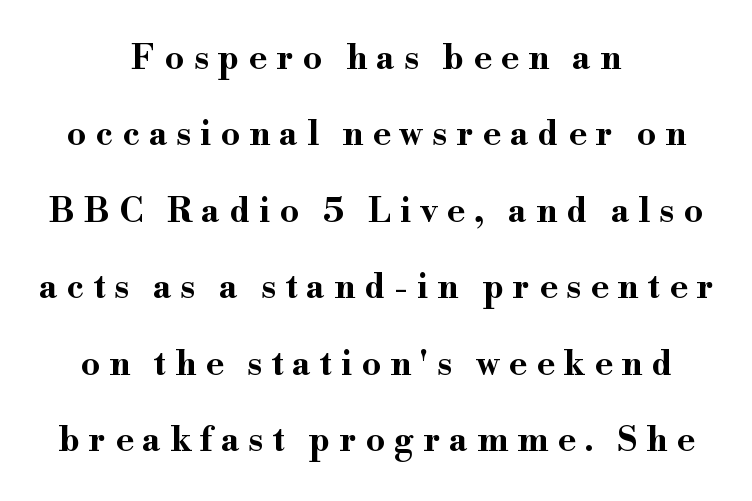
Q: Is the text bold? A: Yes.
Q: Is the text italic (slanted)? A: No, it is upright.
Q: Is the typeface a serif or a sans-serif typeface? A: Serif.
Q: Is the text underlined? A: No.
Q: How is the paragraph aligned? A: Centered.
Q: Is the spacing between letters normal or unusually wide? A: Unusually wide.
Q: Is the spacing between lines tight, normal or loose? A: Loose.
Q: Width (condensed, normal, or wide)? A: Wide.
Q: Stroke contrast? A: High.
Q: x-height? A: Small.
Q: Monospaced? A: No.
